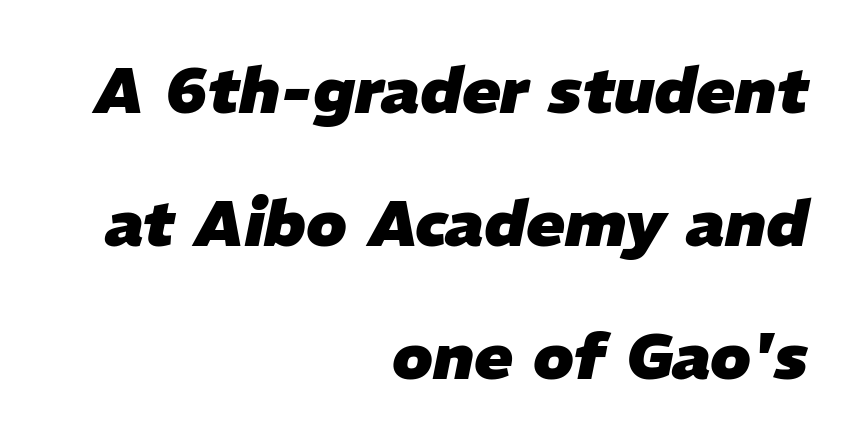
Type without underlining. The letters are slanted; this is an italic face. Leading: increased. This sample has the flowing, uneven cadence of proportional lettering. The type is set solid horizontally, with unmodified tracking. Emphasis by weight is at full strength: bold.
